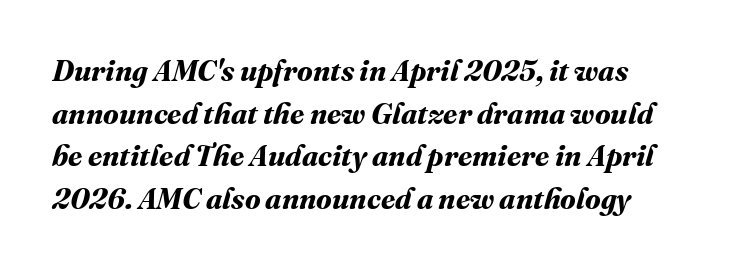
Q: Is the text bold? A: Yes.
Q: Is the text underlined? A: No.
Q: Is the spacing between letters normal or unusually wide? A: Normal.
Q: Is the spacing between lines tight, normal or loose? A: Normal.
Q: Width (condensed, normal, or wide)? A: Normal.
Q: Stroke contrast? A: Medium.
Q: x-height? A: Medium.
Q: Monospaced? A: No.
